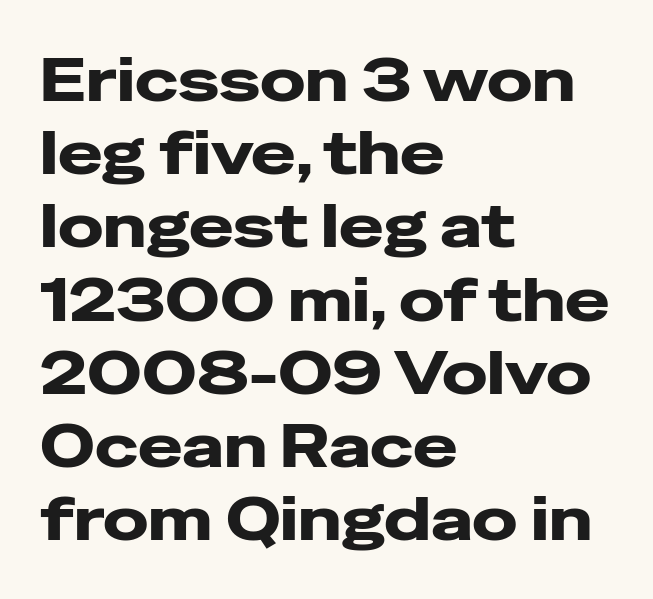
Q: Is the text bold? A: Yes.
Q: Is the text italic (slanted)? A: No, it is upright.
Q: Is the typeface a serif or a sans-serif typeface? A: Sans-serif.
Q: Is the text underlined? A: No.
Q: How is the paragraph aligned? A: Left-aligned.
Q: Is the spacing between letters normal or unusually wide? A: Normal.
Q: Width (condensed, normal, or wide)? A: Wide.
Q: Stroke contrast? A: Low.
Q: x-height? A: Medium.
Q: Monospaced? A: No.
